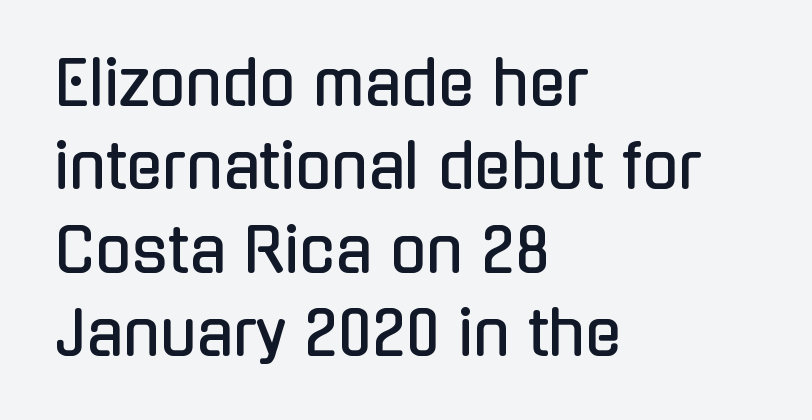
If you drew a ruler down the left edge, every line would touch it. The type sits square on the baseline with zero lean. Here the glyphs are tracked normally, forming tight word shapes. Proportional: the letters do not fall into vertical columns. Only glyphs here, with clear space below each row.
